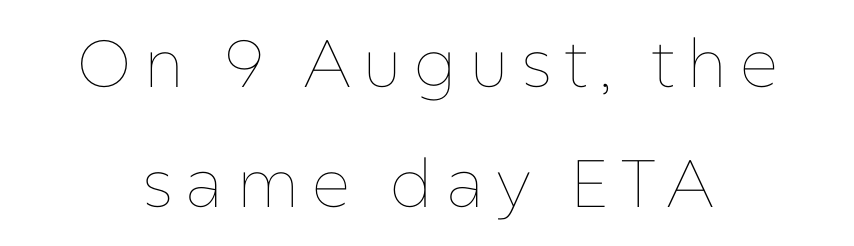
{"italic": "no", "bold": "no", "weight": "thin", "width": "normal", "stroke_contrast": "low", "x_height": "medium", "monospaced": "no", "underline": "no", "align": "center", "line_spacing_ratio": 1.79, "glyph_px": 67}
